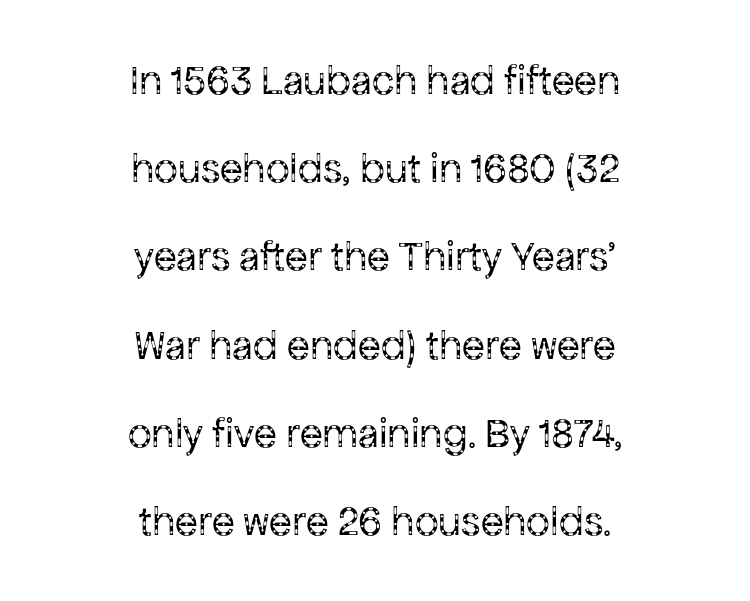
Q: Is the text bold? A: No.
Q: Is the text italic (slanted)? A: No, it is upright.
Q: Is the typeface a serif or a sans-serif typeface? A: Sans-serif.
Q: Is the text underlined? A: No.
Q: How is the paragraph aligned? A: Centered.
Q: Is the spacing between letters normal or unusually wide? A: Normal.
Q: Is the spacing between lines tight, normal or loose? A: Loose.
Q: Width (condensed, normal, or wide)? A: Normal.
Q: Stroke contrast? A: Low.
Q: x-height? A: Medium.
Q: Monospaced? A: No.
